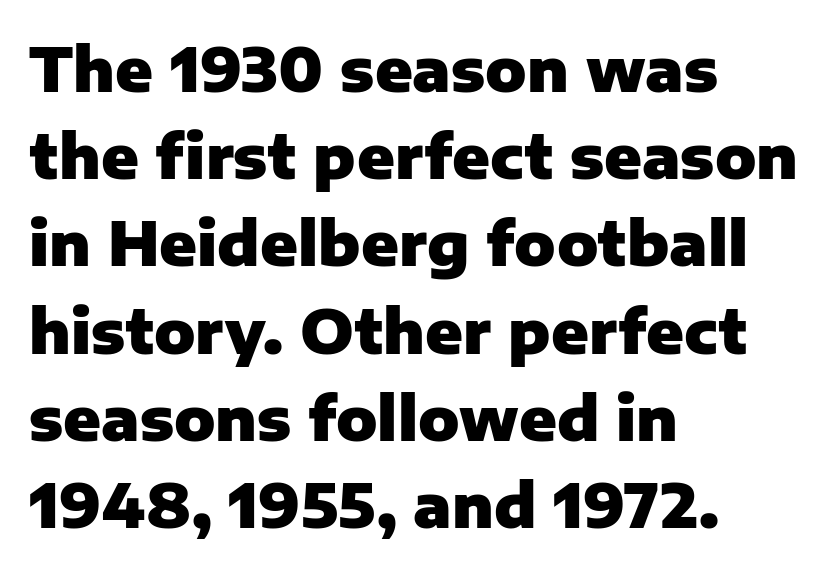
The baseline area is clear. The rendering shows plain stroke endings on the letterforms — a sans-serif design. The compositor pushed each line to the left boundary. This block has exactly the height ordinary leading produces. This sample has the flowing, uneven cadence of proportional lettering.
